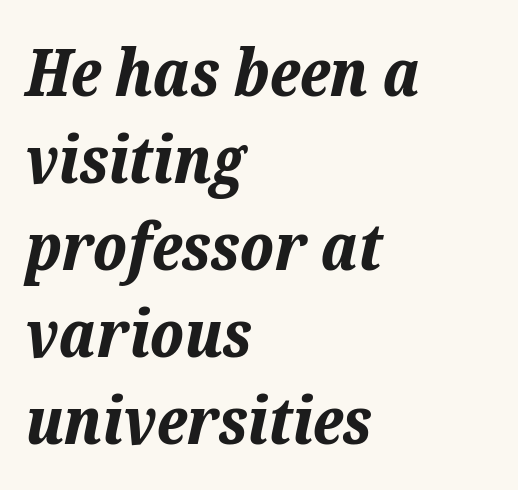
The image shows 66 px bold type, italic (leaning right); set left-aligned, normal line spacing (1.32x), normal letter spacing, not underlined; low stroke contrast and a medium x-height.
